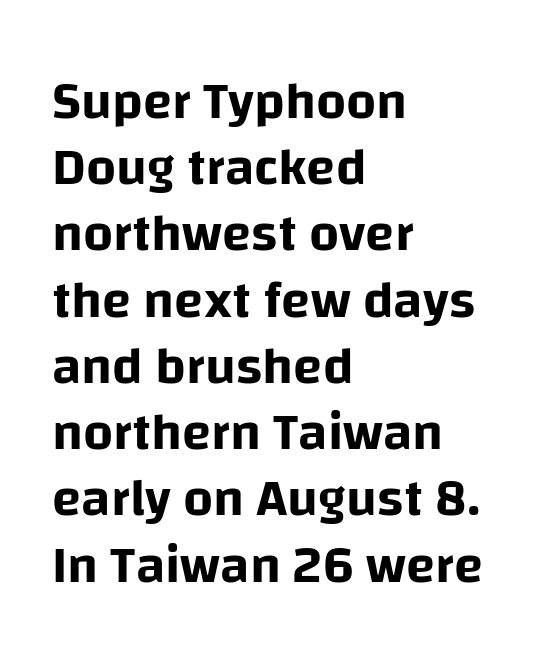
These lines are set flush left with a ragged right edge. Posture: upright roman. Each letter keeps its own natural width here, so spacing adapts to shape. Compared with typical body copy, the letter spacing here is the same. Rule under the text: the space is simply empty.
